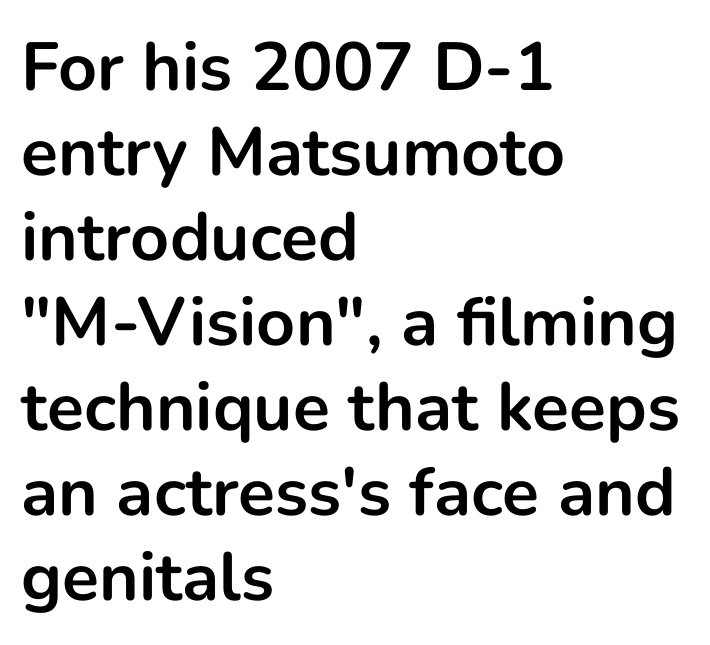
The specimen omits any rule beneath the text block's lines. Here the designer chose a conventional face with non-uniform glyph widths. This rendering employs a face without finishing strokes, i.e., a sans-serif. What weight is shown? A full bold with thick strokes.
